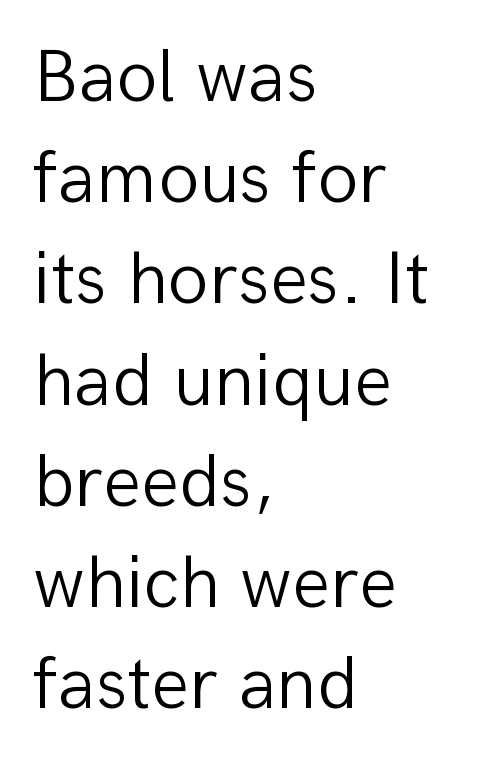
Q: Is the text bold? A: No.
Q: Is the text italic (slanted)? A: No, it is upright.
Q: Is the typeface a serif or a sans-serif typeface? A: Sans-serif.
Q: Is the text underlined? A: No.
Q: How is the paragraph aligned? A: Left-aligned.
Q: Is the spacing between letters normal or unusually wide? A: Normal.
Q: Is the spacing between lines tight, normal or loose? A: Normal.
Q: Width (condensed, normal, or wide)? A: Normal.
Q: Stroke contrast? A: Low.
Q: x-height? A: Medium.
Q: Monospaced? A: No.
